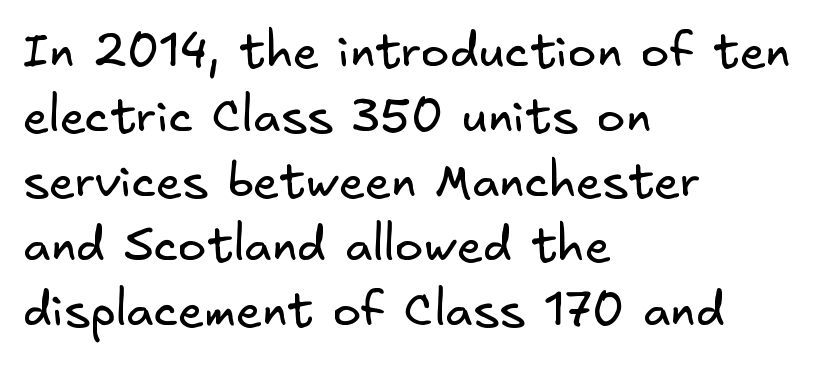
Q: Is the text bold? A: No.
Q: Is the typeface a serif or a sans-serif typeface? A: Sans-serif.
Q: Is the text underlined? A: No.
Q: How is the paragraph aligned? A: Left-aligned.
Q: Is the spacing between letters normal or unusually wide? A: Normal.
Q: Is the spacing between lines tight, normal or loose? A: Normal.
Q: Width (condensed, normal, or wide)? A: Normal.
Q: Stroke contrast? A: Low.
Q: x-height? A: Small.
